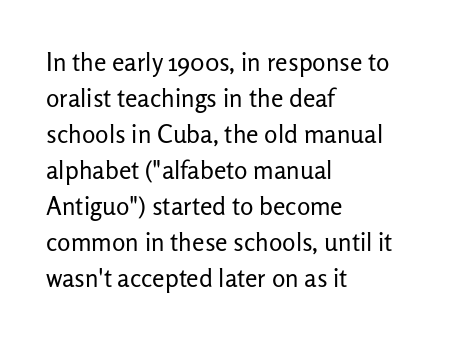
{"italic": "no", "bold": "no", "underline": "no", "align": "left", "line_spacing": "normal", "line_spacing_ratio": 1.44, "letter_spacing": "normal", "letter_spacing_em": 0.0, "glyph_px": 25}
